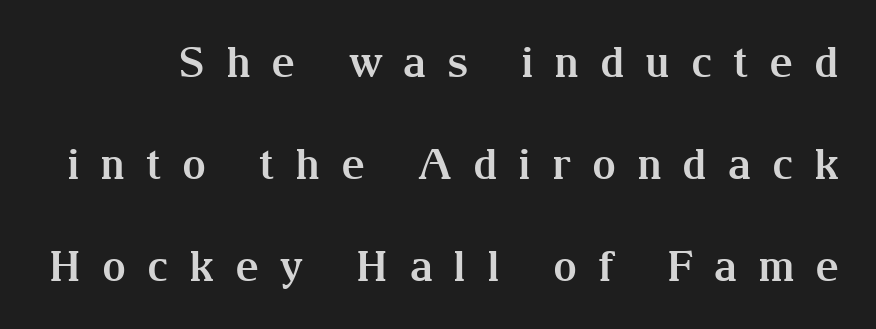
Q: Is the text bold? A: Yes.
Q: Is the text italic (slanted)? A: No, it is upright.
Q: Is the typeface a serif or a sans-serif typeface? A: Serif.
Q: Is the text underlined? A: No.
Q: Is the spacing between letters normal or unusually wide? A: Unusually wide.
Q: Is the spacing between lines tight, normal or loose? A: Loose.
Q: Width (condensed, normal, or wide)? A: Normal.
Q: Stroke contrast? A: Medium.
Q: x-height? A: Medium.
Q: Monospaced? A: No.
